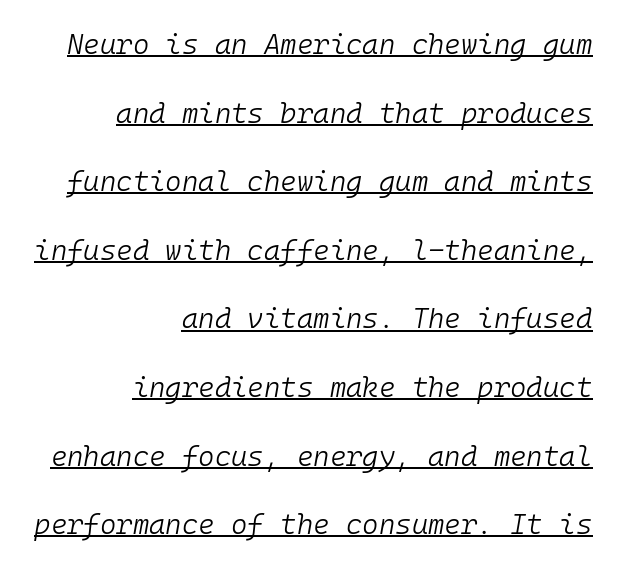
The image shows 28 px light type, italic (leaning right), monospaced; set right-aligned, loose line spacing (2.45x), normal letter spacing, underlined; low stroke contrast and a medium x-height.
